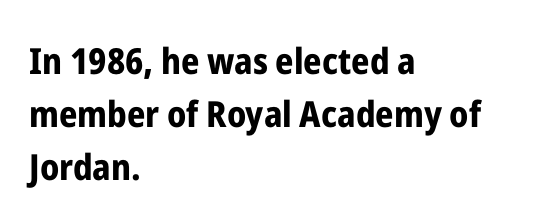
{"serif": "no", "italic": "no", "bold": "yes", "weight": "bold", "width": "condensed", "stroke_contrast": "low", "x_height": "medium", "monospaced": "no", "underline": "no", "align": "left", "line_spacing": "normal", "line_spacing_ratio": 1.47, "letter_spacing": "normal", "letter_spacing_em": 0.0, "glyph_px": 36}
